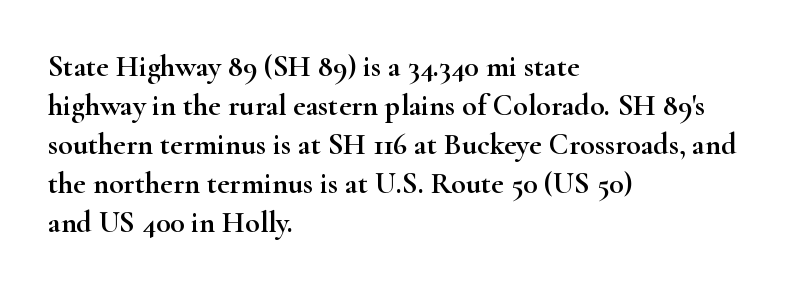
Q: Is the text italic (slanted)? A: No, it is upright.
Q: Is the typeface a serif or a sans-serif typeface? A: Serif.
Q: Is the text underlined? A: No.
Q: How is the paragraph aligned? A: Left-aligned.
Q: Is the spacing between letters normal or unusually wide? A: Normal.
Q: Is the spacing between lines tight, normal or loose? A: Normal.
Q: Width (condensed, normal, or wide)? A: Wide.
Q: Stroke contrast? A: High.
Q: x-height? A: Small.
Q: Monospaced? A: No.
